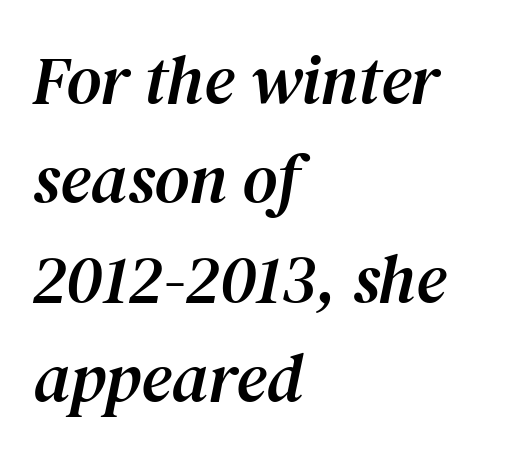
Yep, those are serifs on the letters. Leading: standard. These lines stack with their left ends in a neat column. The typography opts for an oblique posture over an upright one.
